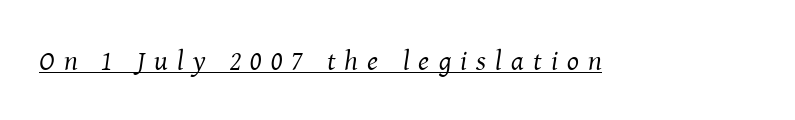
Q: Is the text bold? A: No.
Q: Is the text italic (slanted)? A: Yes, it leans right by about 8 degrees.
Q: Is the typeface a serif or a sans-serif typeface? A: Serif.
Q: Is the text underlined? A: Yes.
Q: Is the spacing between letters normal or unusually wide? A: Unusually wide.
Q: Width (condensed, normal, or wide)? A: Normal.
Q: Stroke contrast? A: Medium.
Q: x-height? A: Medium.
Q: Monospaced? A: No.
